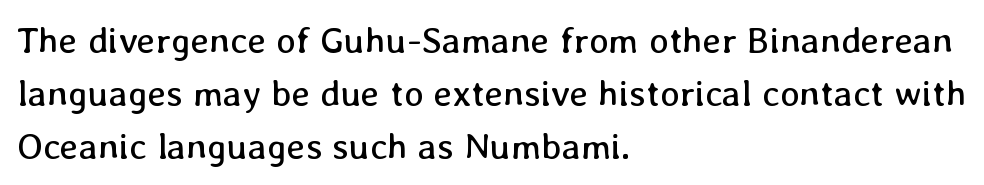
Q: Is the text bold? A: No.
Q: Is the text italic (slanted)? A: No, it is upright.
Q: Is the text underlined? A: No.
Q: How is the paragraph aligned? A: Left-aligned.
Q: Is the spacing between letters normal or unusually wide? A: Normal.
Q: Is the spacing between lines tight, normal or loose? A: Normal.
Q: Width (condensed, normal, or wide)? A: Normal.
Q: Stroke contrast? A: Low.
Q: x-height? A: Medium.
Q: Monospaced? A: No.
